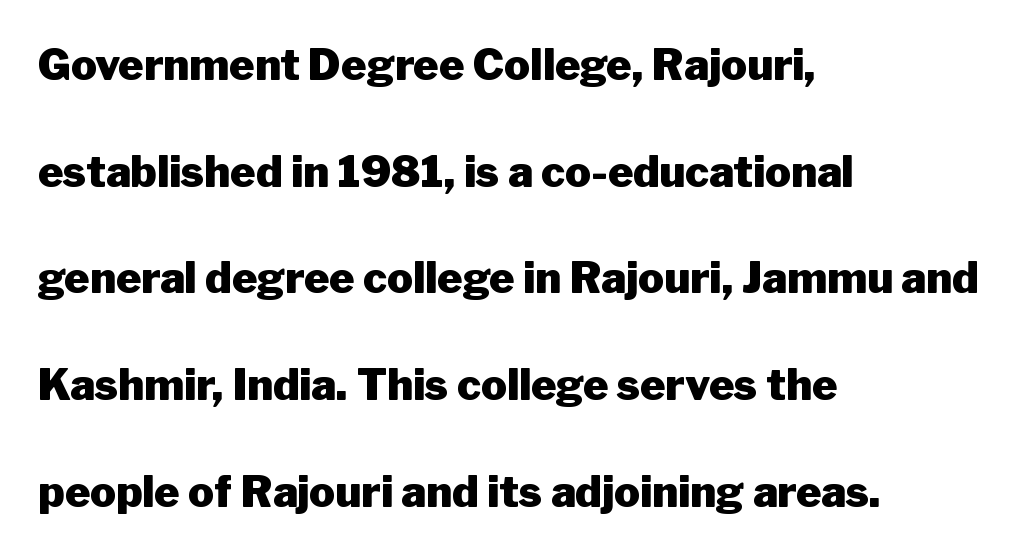
Q: Is the text bold? A: Yes.
Q: Is the text italic (slanted)? A: No, it is upright.
Q: Is the typeface a serif or a sans-serif typeface? A: Sans-serif.
Q: Is the text underlined? A: No.
Q: How is the paragraph aligned? A: Left-aligned.
Q: Is the spacing between letters normal or unusually wide? A: Normal.
Q: Is the spacing between lines tight, normal or loose? A: Loose.
Q: Width (condensed, normal, or wide)? A: Normal.
Q: Stroke contrast? A: Low.
Q: x-height? A: Medium.
Q: Monospaced? A: No.
